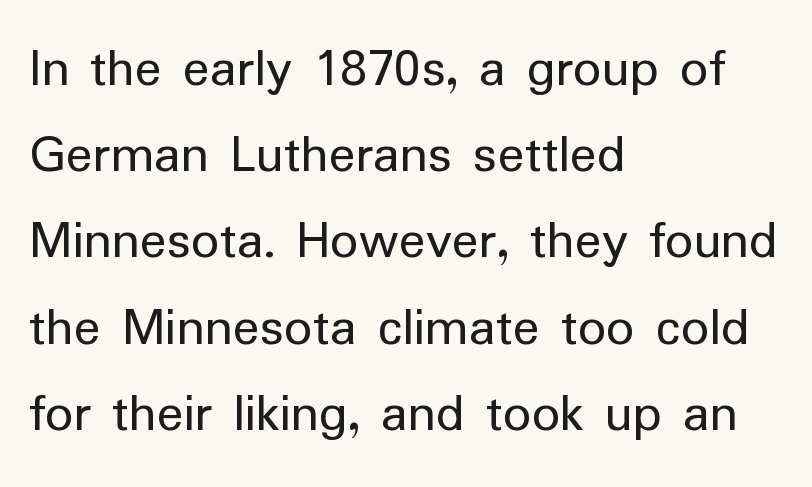
Q: Is the text bold? A: No.
Q: Is the text italic (slanted)? A: No, it is upright.
Q: Is the typeface a serif or a sans-serif typeface? A: Sans-serif.
Q: Is the text underlined? A: No.
Q: How is the paragraph aligned? A: Left-aligned.
Q: Is the spacing between letters normal or unusually wide? A: Normal.
Q: Is the spacing between lines tight, normal or loose? A: Normal.
Q: Width (condensed, normal, or wide)? A: Normal.
Q: Stroke contrast? A: Low.
Q: x-height? A: Medium.
Q: Monospaced? A: No.
